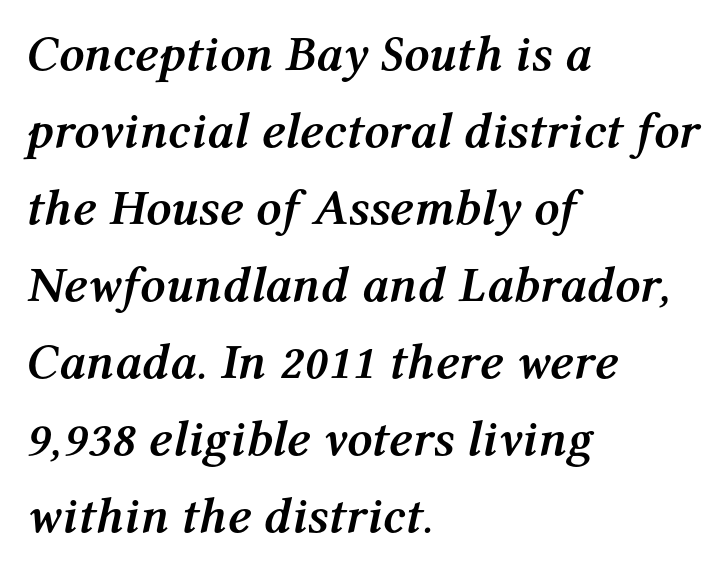
The rendering uses natural spacing where letterforms have individual widths. The block of text has a typical density, with ordinary space between rows. This rendering uses left alignment, leaving the right contour irregular. Look at the stroke-to-counter ratio: heavy, a bold. The space beneath each line is pristine and unruled.
